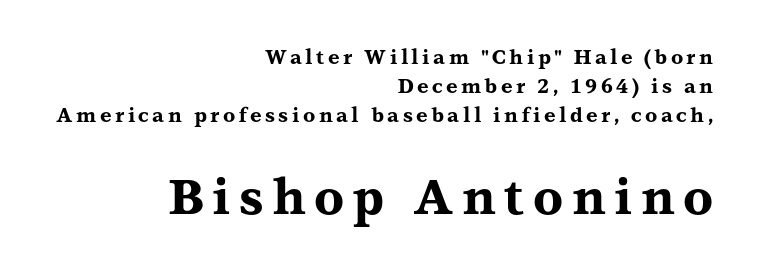
The image shows 49 px bold, wide serif type, upright; set right-aligned, normal line spacing (1.44x), not underlined; the second (bottom) block is 2.45x larger; medium stroke contrast and a medium x-height.
